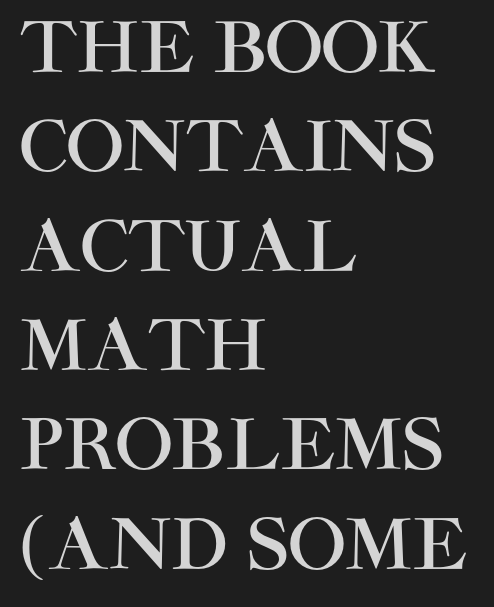
Anything drawn beneath the words? Only blank space. The lines sit at an ordinary, default distance from one another. The passage shown is typeset with a sans-serif family. The letters advance in unequal steps, a hallmark of proportional type. Letter spacing: default.
